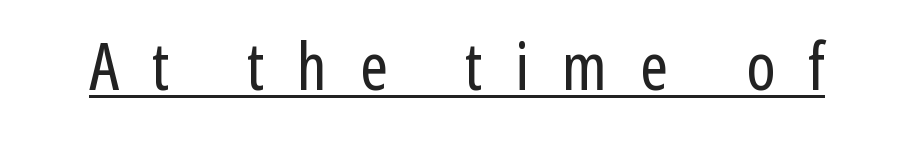
Caption: lettering with a line underneath. Nothing heavy about these letters — not bold at all. Nope, not italic — everything's standing straight. Varying glyph widths throughout — classic text-font behaviour. This rendering widens character spacing well past its baseline value. These lines are composed in type without serifs.
